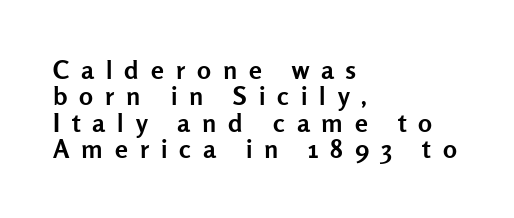
The image shows 26 px bold type, upright; set left-aligned, tight line spacing (1.01x), unusually wide letter spacing (+0.46 em), not underlined.
